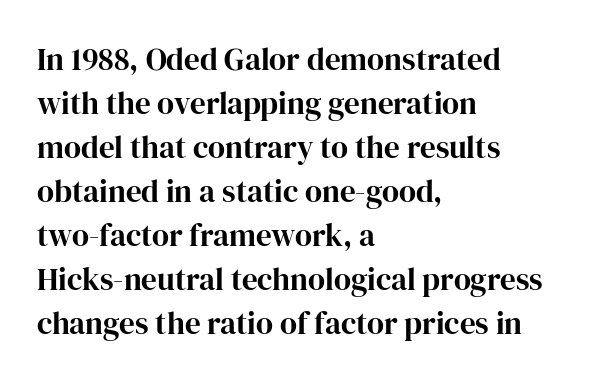
Q: Is the text italic (slanted)? A: No, it is upright.
Q: Is the typeface a serif or a sans-serif typeface? A: Serif.
Q: Is the text underlined? A: No.
Q: How is the paragraph aligned? A: Left-aligned.
Q: Is the spacing between letters normal or unusually wide? A: Normal.
Q: Is the spacing between lines tight, normal or loose? A: Normal.
Q: Width (condensed, normal, or wide)? A: Normal.
Q: Stroke contrast? A: High.
Q: x-height? A: Medium.
Q: Monospaced? A: No.
